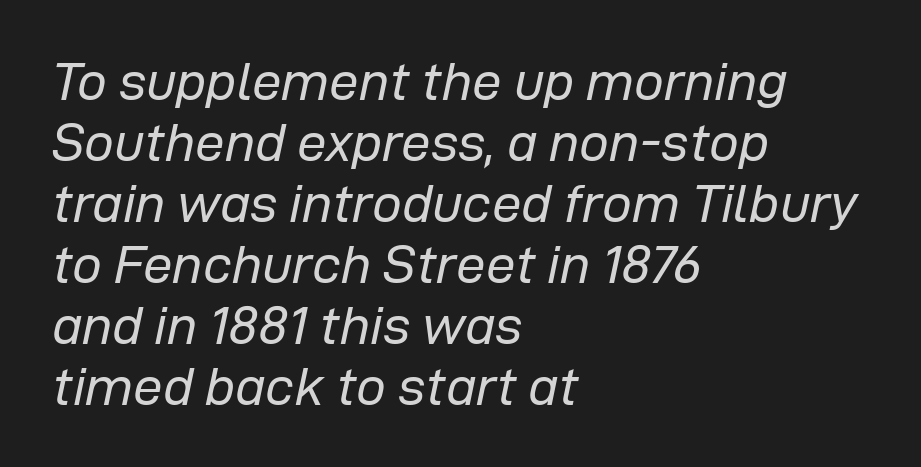
Q: Is the text bold? A: No.
Q: Is the text italic (slanted)? A: Yes, it leans right by about 12 degrees.
Q: Is the text underlined? A: No.
Q: How is the paragraph aligned? A: Left-aligned.
Q: Is the spacing between letters normal or unusually wide? A: Normal.
Q: Is the spacing between lines tight, normal or loose? A: Tight.
Q: Width (condensed, normal, or wide)? A: Normal.
Q: Stroke contrast? A: Low.
Q: x-height? A: Medium.
Q: Monospaced? A: No.
